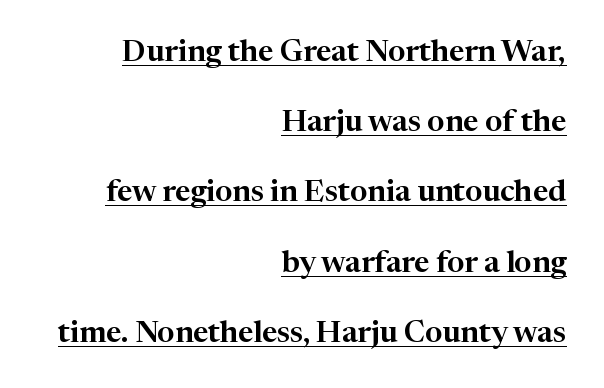
Q: Is the text italic (slanted)? A: No, it is upright.
Q: Is the typeface a serif or a sans-serif typeface? A: Serif.
Q: Is the text underlined? A: Yes.
Q: How is the paragraph aligned? A: Right-aligned.
Q: Is the spacing between letters normal or unusually wide? A: Normal.
Q: Is the spacing between lines tight, normal or loose? A: Loose.
Q: Width (condensed, normal, or wide)? A: Normal.
Q: Stroke contrast? A: High.
Q: x-height? A: Medium.
Q: Monospaced? A: No.
